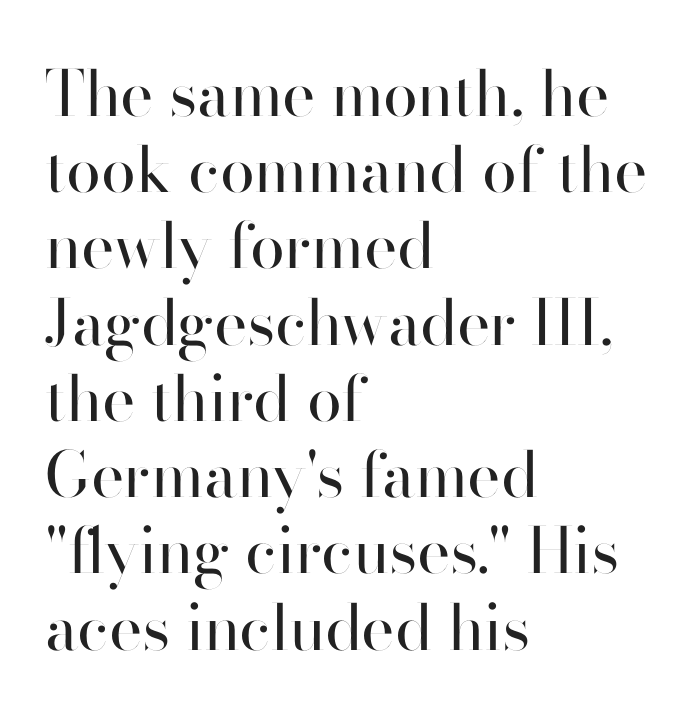
Q: Is the text bold? A: No.
Q: Is the text italic (slanted)? A: No, it is upright.
Q: Is the typeface a serif or a sans-serif typeface? A: Sans-serif.
Q: Is the text underlined? A: No.
Q: How is the paragraph aligned? A: Left-aligned.
Q: Is the spacing between letters normal or unusually wide? A: Normal.
Q: Width (condensed, normal, or wide)? A: Normal.
Q: Stroke contrast? A: High.
Q: x-height? A: Small.
Q: Monospaced? A: No.
